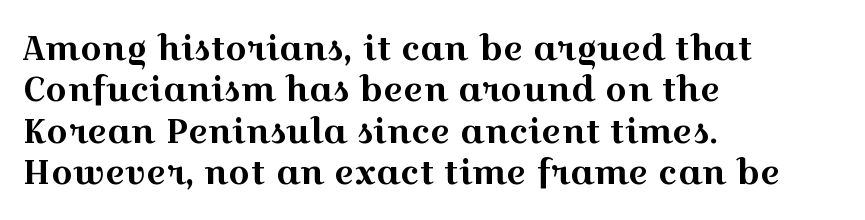
Q: Is the text italic (slanted)? A: No, it is upright.
Q: Is the typeface a serif or a sans-serif typeface? A: Serif.
Q: Is the text underlined? A: No.
Q: How is the paragraph aligned? A: Left-aligned.
Q: Is the spacing between letters normal or unusually wide? A: Normal.
Q: Width (condensed, normal, or wide)? A: Wide.
Q: x-height? A: Medium.
Q: Monospaced? A: No.
